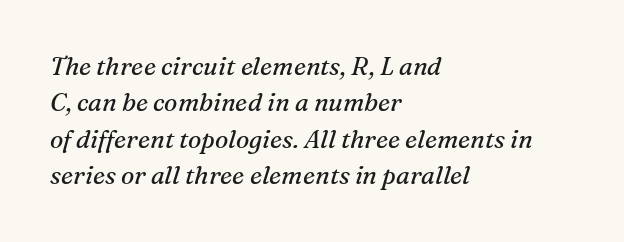
The rendering uses a moderate line-height, typical for paragraphs. Check the space under the baseline: it is left empty. There's an unmistakable incline to the writing here. Here the glyphs are tracked normally, forming tight word shapes.
